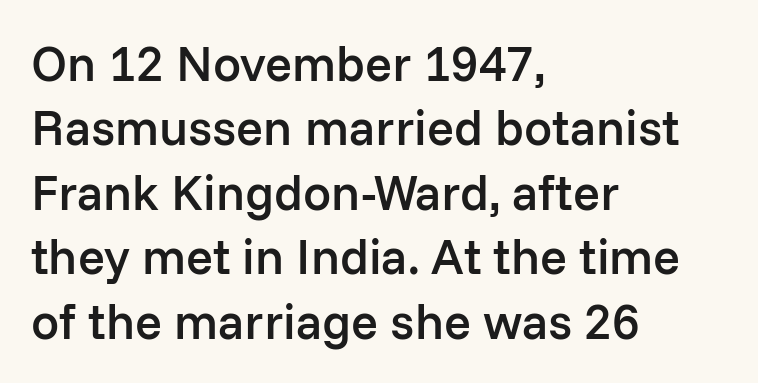
{"serif": "no", "italic": "no", "bold": "semi", "weight": "semibold", "width": "normal", "stroke_contrast": "low", "x_height": "medium", "monospaced": "no", "underline": "no", "align": "left", "line_spacing": "normal", "line_spacing_ratio": 1.29, "letter_spacing": "normal", "letter_spacing_em": 0.0, "glyph_px": 50}
